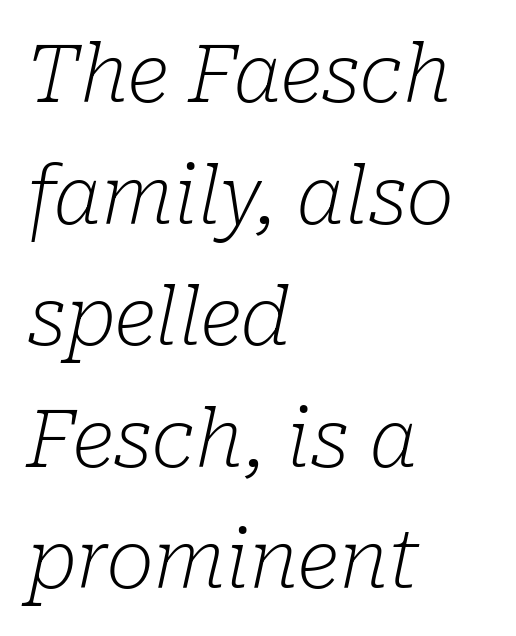
Q: Is the text bold? A: No.
Q: Is the text italic (slanted)? A: Yes, it leans right by about 10 degrees.
Q: Is the typeface a serif or a sans-serif typeface? A: Serif.
Q: Is the text underlined? A: No.
Q: How is the paragraph aligned? A: Left-aligned.
Q: Is the spacing between letters normal or unusually wide? A: Normal.
Q: Is the spacing between lines tight, normal or loose? A: Normal.
Q: Width (condensed, normal, or wide)? A: Normal.
Q: Stroke contrast? A: Low.
Q: x-height? A: Medium.
Q: Monospaced? A: No.
